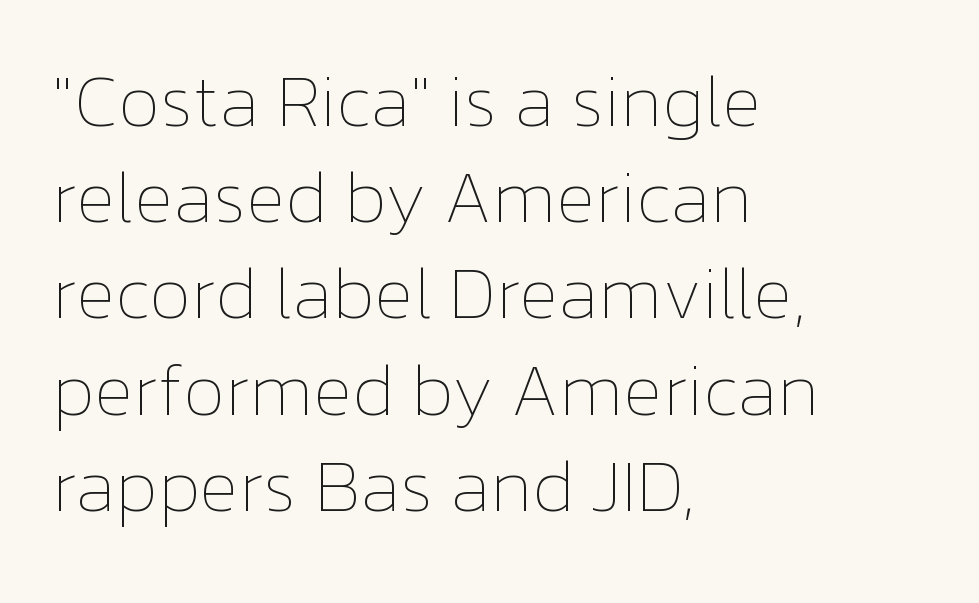
Every character sits straight up, as roman type does. These lines sit exactly where default settings would place them. The lines in this sample share a left origin and differ only in where they stop. Stems and bowls with no extra thickness — not bold.
